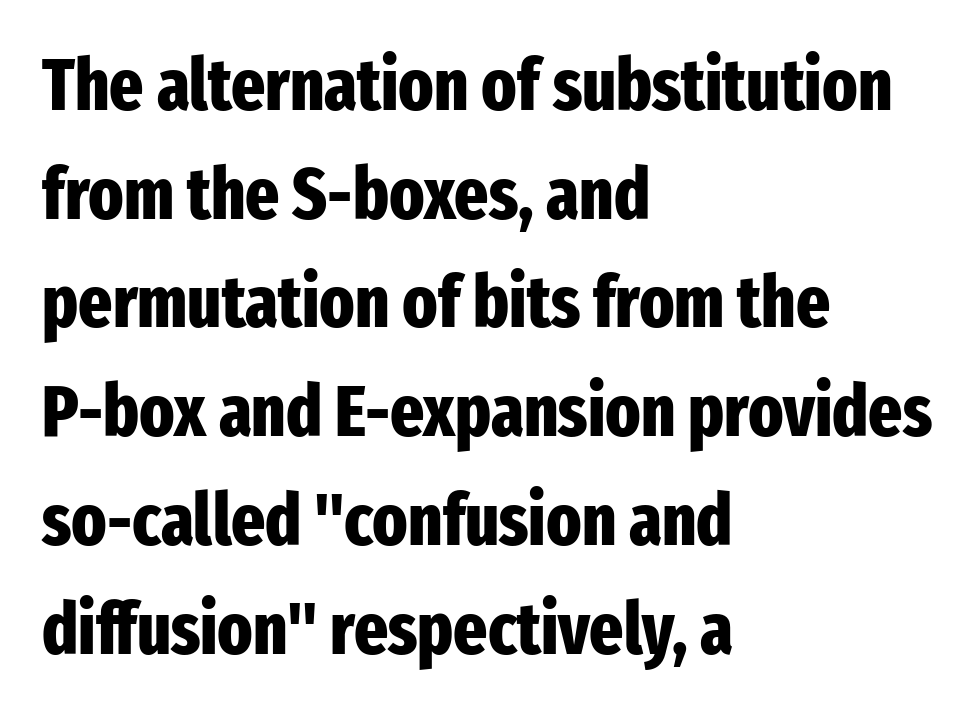
Q: Is the text bold? A: Yes.
Q: Is the text italic (slanted)? A: No, it is upright.
Q: Is the typeface a serif or a sans-serif typeface? A: Sans-serif.
Q: Is the text underlined? A: No.
Q: How is the paragraph aligned? A: Left-aligned.
Q: Is the spacing between letters normal or unusually wide? A: Normal.
Q: Is the spacing between lines tight, normal or loose? A: Normal.
Q: Width (condensed, normal, or wide)? A: Condensed.
Q: Stroke contrast? A: Low.
Q: x-height? A: Medium.
Q: Monospaced? A: No.
